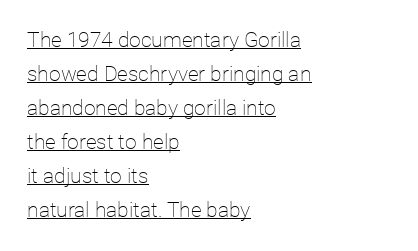
Q: Is the text bold? A: No.
Q: Is the text italic (slanted)? A: No, it is upright.
Q: Is the text underlined? A: Yes.
Q: How is the paragraph aligned? A: Left-aligned.
Q: Is the spacing between letters normal or unusually wide? A: Normal.
Q: Is the spacing between lines tight, normal or loose? A: Normal.
